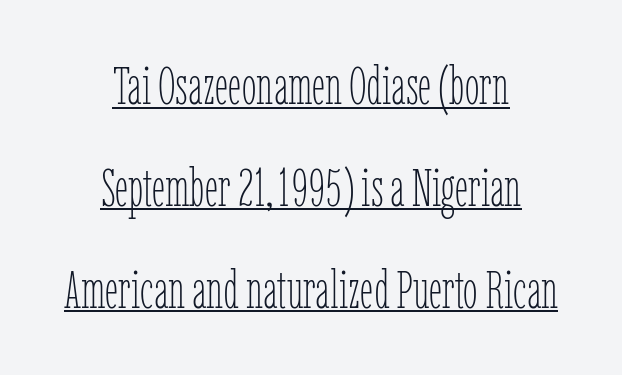
Does the leading feel generous? Absolutely, it's lavish. The typesetter chose a symmetrical, centered arrangement here. There is no visible air inserted between adjacent glyphs. These lines were composed using upright roman letters. Ink coverage per letter is moderate at most.
